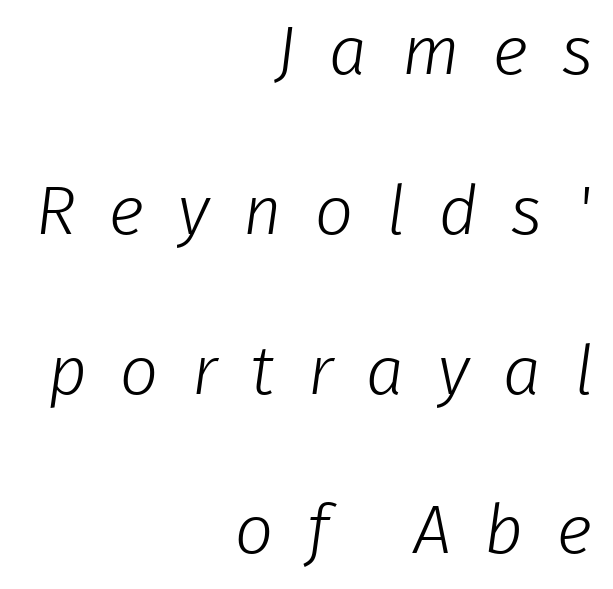
The image shows 68 px light sans-serif type; set right-aligned, loose line spacing (2.35x), unusually wide letter spacing (+0.49 em), not underlined; low stroke contrast and a medium x-height.
